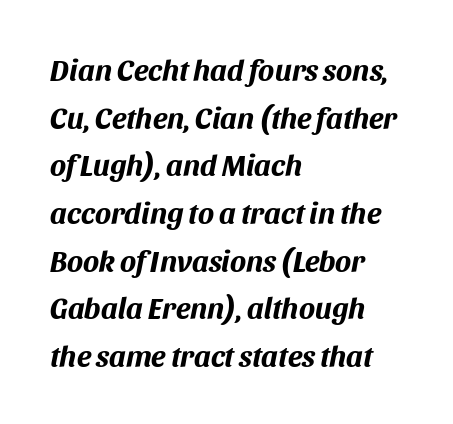
The image shows 30 px bold type, italic (leaning right); set left-aligned, normal line spacing (1.59x), normal letter spacing, not underlined; medium stroke contrast and a large x-height.
